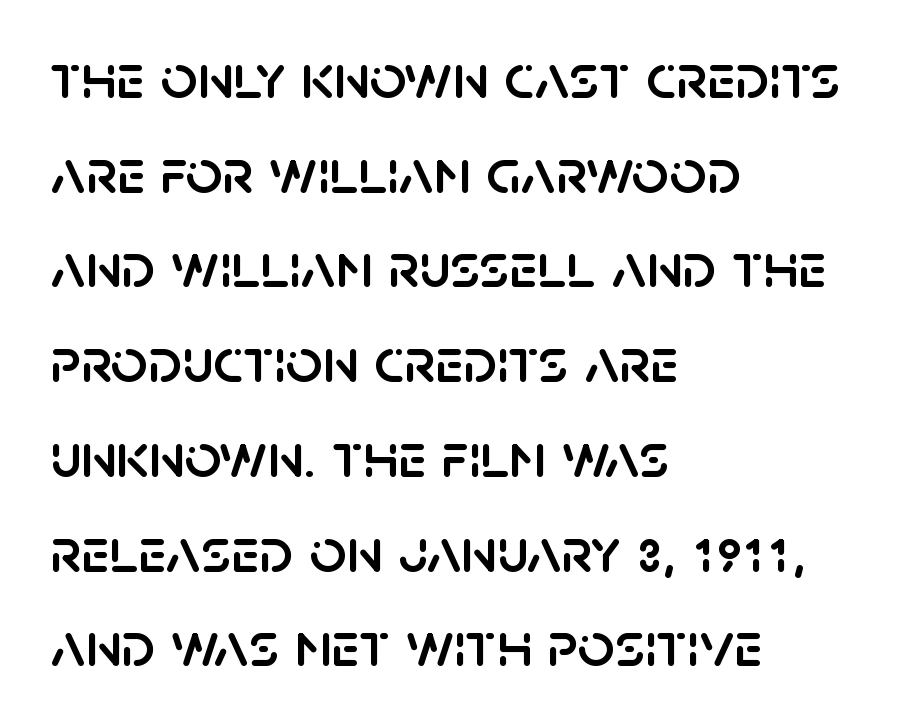
Q: Is the text italic (slanted)? A: No, it is upright.
Q: Is the typeface a serif or a sans-serif typeface? A: Sans-serif.
Q: Is the text underlined? A: No.
Q: How is the paragraph aligned? A: Left-aligned.
Q: Is the spacing between letters normal or unusually wide? A: Normal.
Q: Is the spacing between lines tight, normal or loose? A: Normal.
Q: Width (condensed, normal, or wide)? A: Normal.
Q: Stroke contrast? A: Low.
Q: x-height? A: Large.
Q: Monospaced? A: No.
